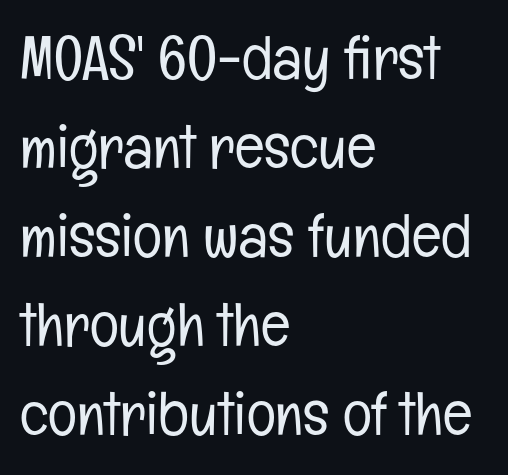
Underline: absent. A typesetter would call this zero additional tracking. This block has exactly the height ordinary leading produces. No extra ink here — the face is not bold.
